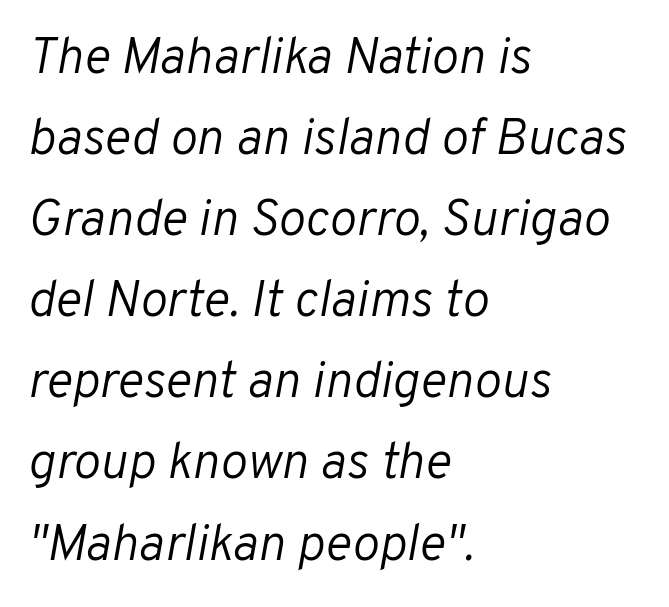
Q: Is the text bold? A: No.
Q: Is the text italic (slanted)? A: Yes, it leans right by about 10 degrees.
Q: Is the text underlined? A: No.
Q: How is the paragraph aligned? A: Left-aligned.
Q: Is the spacing between letters normal or unusually wide? A: Normal.
Q: Is the spacing between lines tight, normal or loose? A: Normal.
Q: Width (condensed, normal, or wide)? A: Normal.
Q: Stroke contrast? A: Low.
Q: x-height? A: Medium.
Q: Monospaced? A: No.
